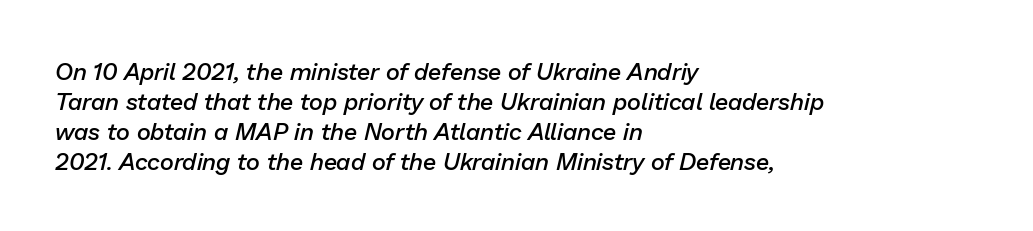
{"italic": "yes", "lean": "right", "slant_degrees": 13, "bold": "semi", "underline": "no", "align": "left", "line_spacing": "normal", "line_spacing_ratio": 1.25, "letter_spacing": "normal", "letter_spacing_em": 0.0, "glyph_px": 24}
